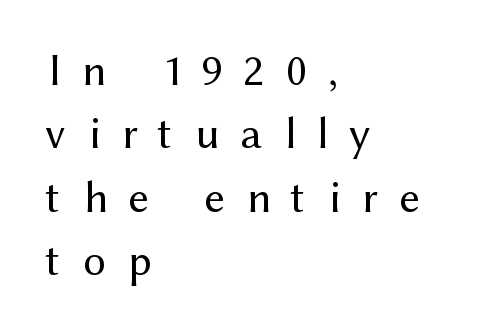
Beneath every word, the page is bare. You could not count columns in this text — the font is proportionally spaced. In CSS terms this would be text-align: left. The designer went with a sans here, leaving each stem footless.
